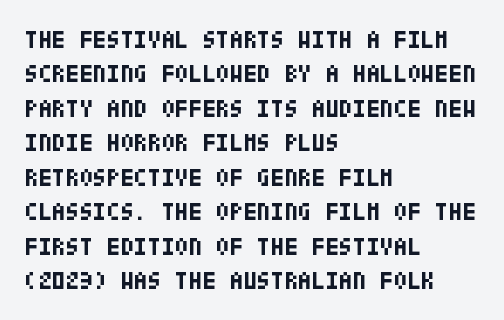
Q: Is the text bold? A: Yes.
Q: Is the text italic (slanted)? A: No, it is upright.
Q: Is the text underlined? A: No.
Q: How is the paragraph aligned? A: Left-aligned.
Q: Is the spacing between letters normal or unusually wide? A: Normal.
Q: Is the spacing between lines tight, normal or loose? A: Normal.
